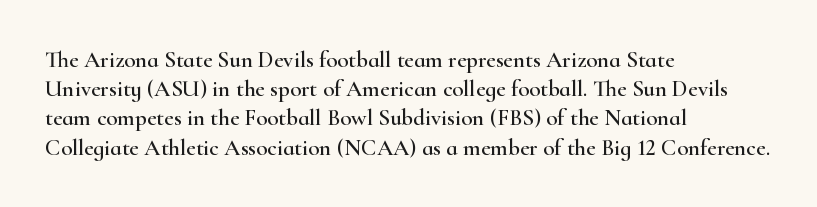
The image shows 23 px text type, upright; set left-aligned, normal line spacing (1.27x), normal letter spacing, not underlined.
